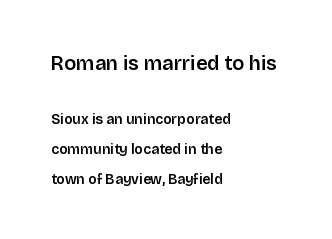
The image shows 20 px text type, upright; set left-aligned, loose line spacing (2.14x), normal letter spacing, not underlined; the first (top) block is 1.43x larger.
